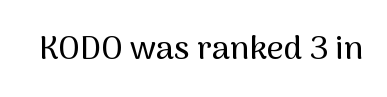
The image shows 33 px sans-serif type, upright; set normal letter spacing, not underlined; medium stroke contrast and a medium x-height.
